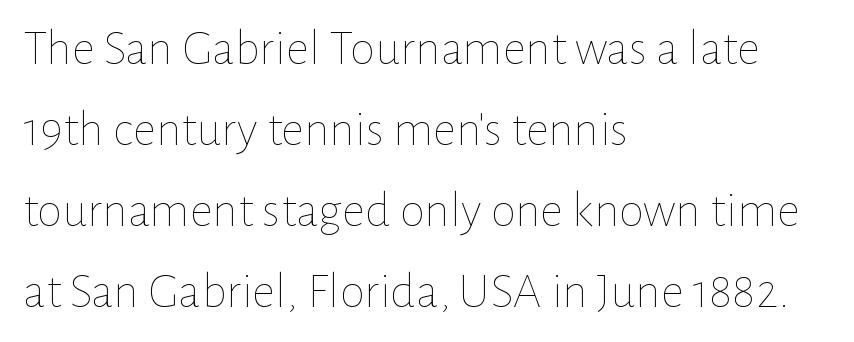
The image shows 51 px thin type, upright; set left-aligned, normal line spacing (1.59x), normal letter spacing, not underlined; low stroke contrast and a medium x-height.
